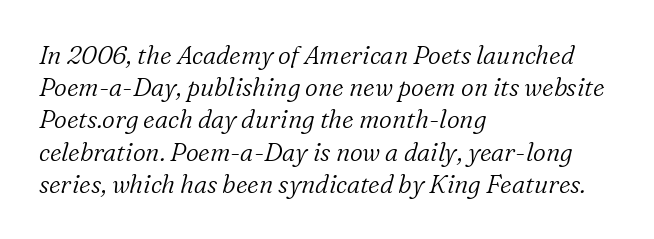
The image shows 25 px text type, italic (leaning right); set left-aligned, normal line spacing (1.29x), normal letter spacing, not underlined.
